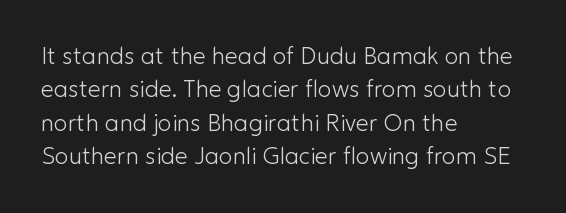
How would I describe the line gaps? Plain and ordinary. Just letters on the line, the space beneath them empty. Alignment: flush left. In terms of posture, this sample is upright.
